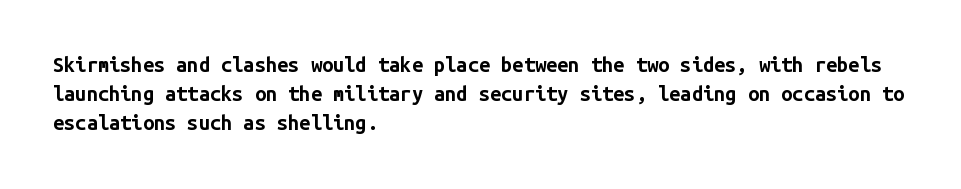
Q: Is the text bold? A: Yes.
Q: Is the text italic (slanted)? A: No, it is upright.
Q: Is the text underlined? A: No.
Q: How is the paragraph aligned? A: Left-aligned.
Q: Is the spacing between letters normal or unusually wide? A: Normal.
Q: Is the spacing between lines tight, normal or loose? A: Normal.
